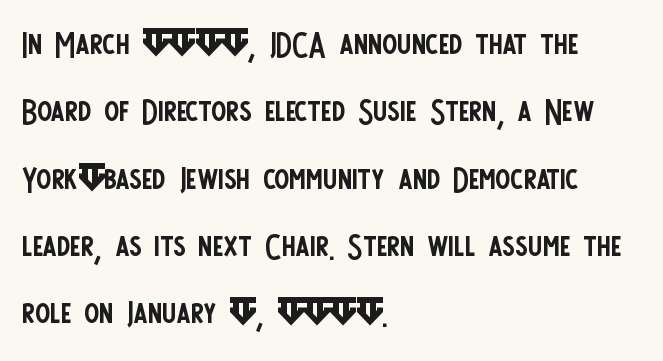
Q: Is the text bold? A: No.
Q: Is the text italic (slanted)? A: No, it is upright.
Q: Is the typeface a serif or a sans-serif typeface? A: Sans-serif.
Q: Is the text underlined? A: No.
Q: How is the paragraph aligned? A: Left-aligned.
Q: Is the spacing between letters normal or unusually wide? A: Normal.
Q: Is the spacing between lines tight, normal or loose? A: Normal.
Q: Width (condensed, normal, or wide)? A: Condensed.
Q: Stroke contrast? A: Low.
Q: x-height? A: Large.
Q: Monospaced? A: No.
